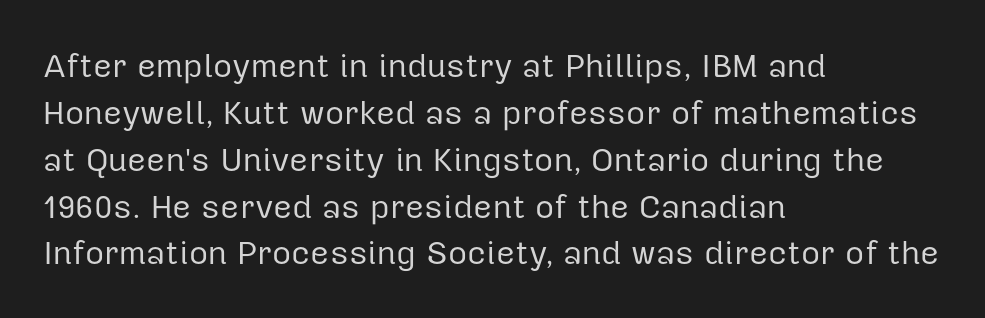
Q: Is the text bold? A: No.
Q: Is the text italic (slanted)? A: No, it is upright.
Q: Is the typeface a serif or a sans-serif typeface? A: Sans-serif.
Q: Is the text underlined? A: No.
Q: How is the paragraph aligned? A: Left-aligned.
Q: Is the spacing between letters normal or unusually wide? A: Normal.
Q: Is the spacing between lines tight, normal or loose? A: Normal.
Q: Width (condensed, normal, or wide)? A: Normal.
Q: Stroke contrast? A: Low.
Q: x-height? A: Medium.
Q: Monospaced? A: No.
